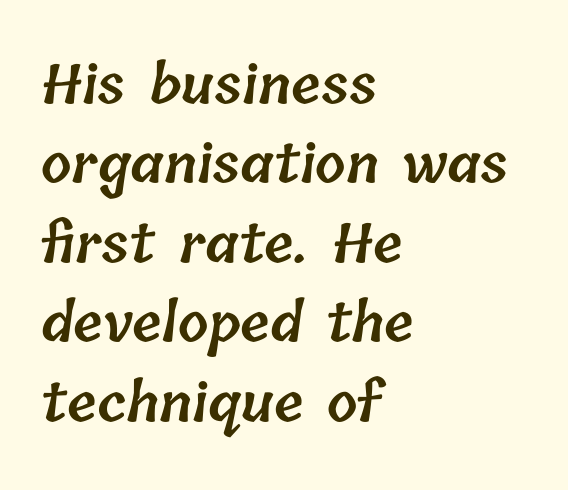
{"bold": "semi", "weight": "semibold", "width": "normal", "stroke_contrast": "low", "x_height": "medium", "monospaced": "no", "underline": "no", "align": "left", "line_spacing": "normal", "line_spacing_ratio": 1.47, "letter_spacing": "normal", "letter_spacing_em": 0.0, "glyph_px": 54}
